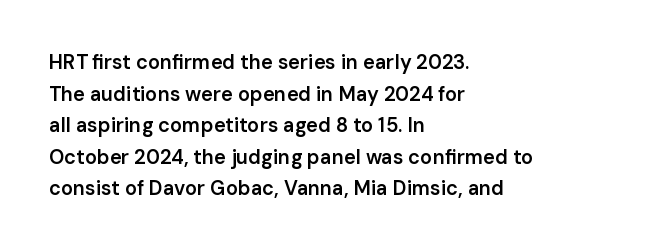
The image shows 20 px text type, upright; set left-aligned, normal line spacing (1.58x), normal letter spacing, not underlined.
